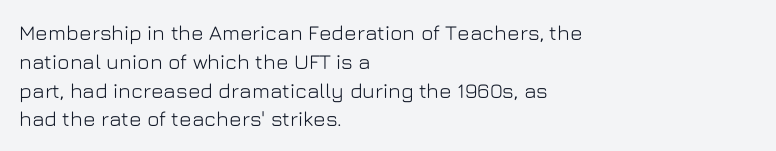
The compositor pushed each line to the left boundary. The strip under each line holds only bare page. When letters stand straight like this, we call the style roman or upright. Letter spacing: default. In terms of leading, this rendering sits right in the middle.
